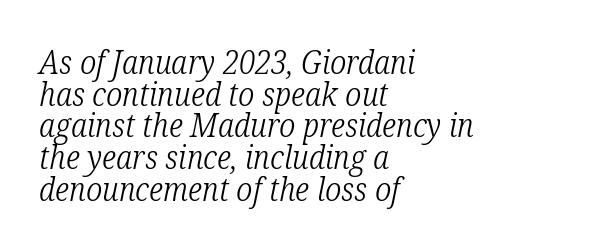
{"serif": "yes", "italic": "yes", "lean": "right", "slant_degrees": 12, "bold": "no", "weight": "light", "width": "condensed", "stroke_contrast": "low", "x_height": "medium", "monospaced": "no", "underline": "no", "align": "left", "line_spacing": "tight", "line_spacing_ratio": 0.99, "letter_spacing": "normal", "letter_spacing_em": 0.0, "glyph_px": 32}
